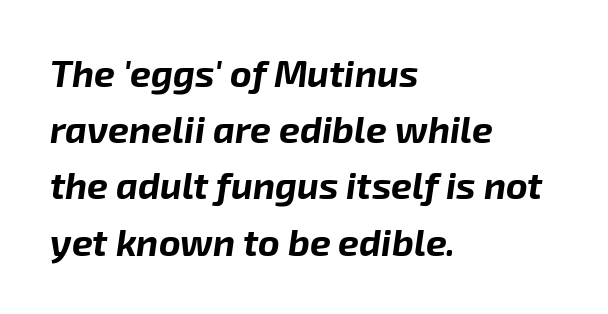
The image shows 37 px bold type, italic (leaning right); set left-aligned, normal line spacing (1.52x), normal letter spacing, not underlined; low stroke contrast and a medium x-height.
